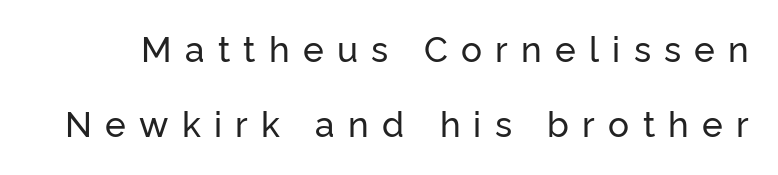
Compared with typical paragraphs, the rows here are farther apart. Are there feet on the stems? There aren't — it's a sans. The letters advance in unequal steps, a hallmark of proportional type. Is the letter spacing exaggerated? Yes — the characters are pushed far apart. The words here are not underlined. Italic: no, the glyphs are upright roman.
